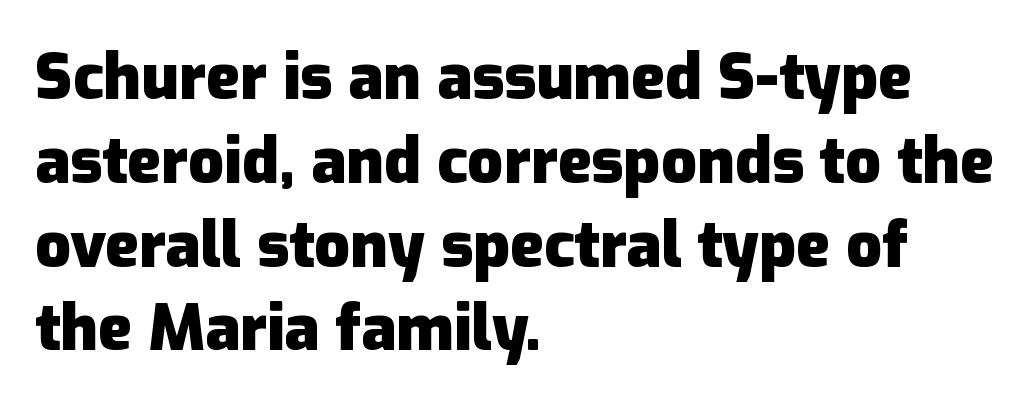
The font is running at its bold setting. Reading down the block, your eye returns to a fixed left position each line. This sample keeps an unexceptional amount of space between lines. Spacing verdict: proportional, widths tailored to each character. Descenders hang freely into open space.
